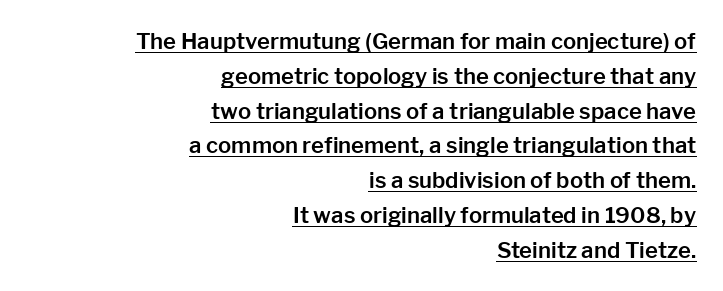
Q: Is the text italic (slanted)? A: No, it is upright.
Q: Is the text underlined? A: Yes.
Q: How is the paragraph aligned? A: Right-aligned.
Q: Is the spacing between letters normal or unusually wide? A: Normal.
Q: Is the spacing between lines tight, normal or loose? A: Normal.
